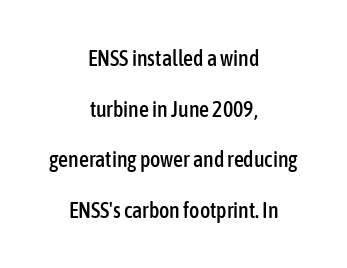
One glance says open: line gaps are wider than usual. Where is the straight margin? There isn't one; the lines are centered. Is the letter spacing exaggerated? No — it looks like the ordinary default. Check the space under the baseline: it is left empty.
